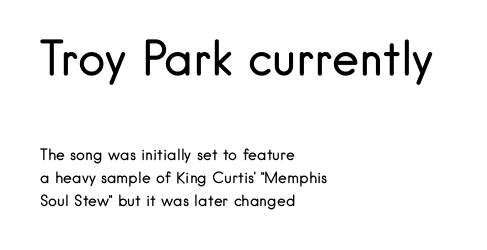
{"serif": "no", "italic": "no", "bold": "no", "weight": "regular", "width": "normal", "stroke_contrast": "low", "x_height": "small", "monospaced": "no", "underline": "no", "align": "left", "line_spacing": "normal", "line_spacing_ratio": 1.54, "letter_spacing": "normal", "letter_spacing_em": 0.0, "larger_block": "first", "size_ratio": 3.07, "glyph_px": 46}
